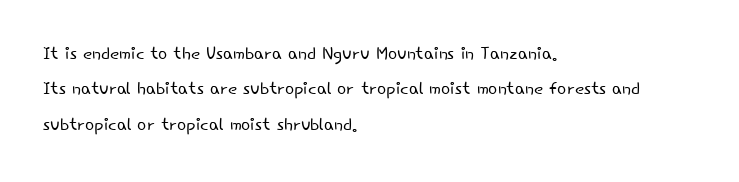
The image shows 24 px text type, upright; set left-aligned, normal line spacing (1.47x), normal letter spacing, not underlined.
